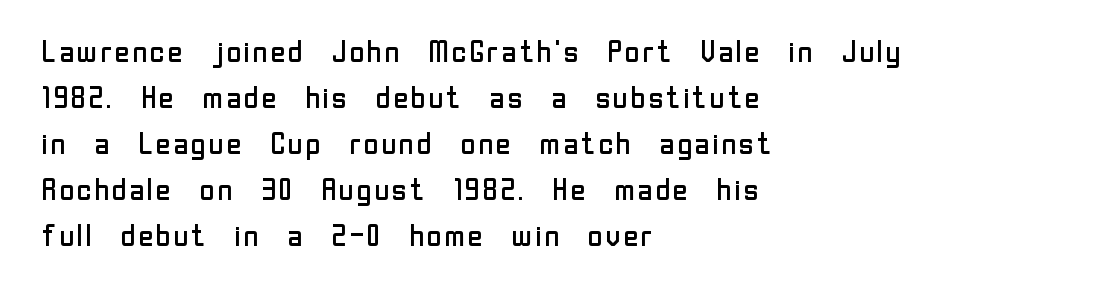
The block of text has a typical density, with ordinary space between rows. A typesetter would call this proportional, since set widths differ per character. Standard letterfit; no display-style spreading of the glyphs. This rendering employs a face without finishing strokes, i.e., a sans-serif. Every stem runs plumb, perpendicular to the baseline.
